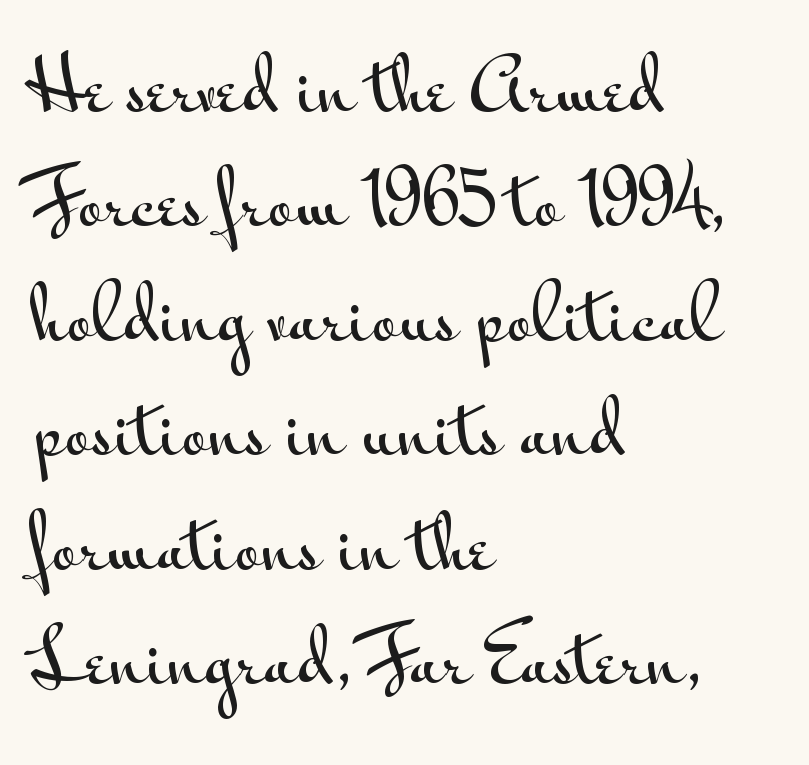
The image shows 72 px wide sans-serif type; set left-aligned, normal line spacing (1.59x), normal letter spacing, not underlined; medium stroke contrast and a small x-height.
